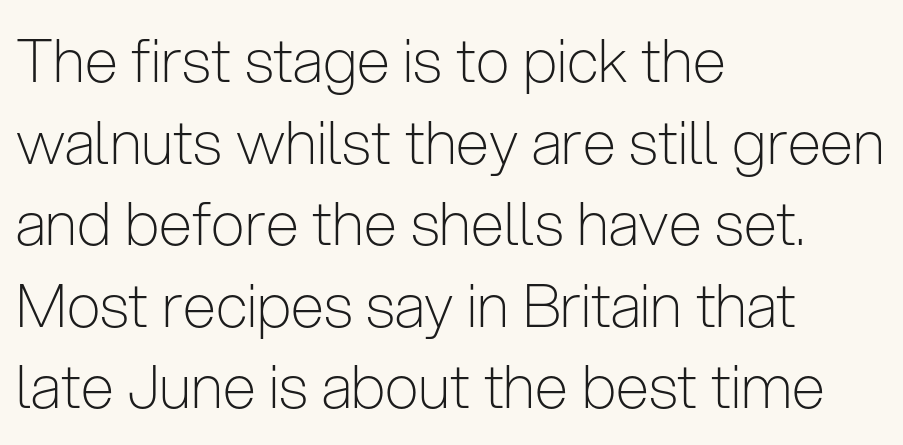
Q: Is the text bold? A: No.
Q: Is the text italic (slanted)? A: No, it is upright.
Q: Is the typeface a serif or a sans-serif typeface? A: Sans-serif.
Q: Is the text underlined? A: No.
Q: How is the paragraph aligned? A: Left-aligned.
Q: Is the spacing between letters normal or unusually wide? A: Normal.
Q: Is the spacing between lines tight, normal or loose? A: Normal.
Q: Width (condensed, normal, or wide)? A: Condensed.
Q: Stroke contrast? A: Low.
Q: x-height? A: Medium.
Q: Monospaced? A: No.
